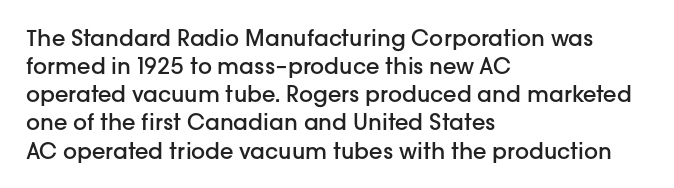
{"italic": "no", "bold": "semi", "underline": "no", "align": "left", "line_spacing": "normal", "line_spacing_ratio": 1.28, "letter_spacing": "normal", "letter_spacing_em": 0.0, "glyph_px": 22}
